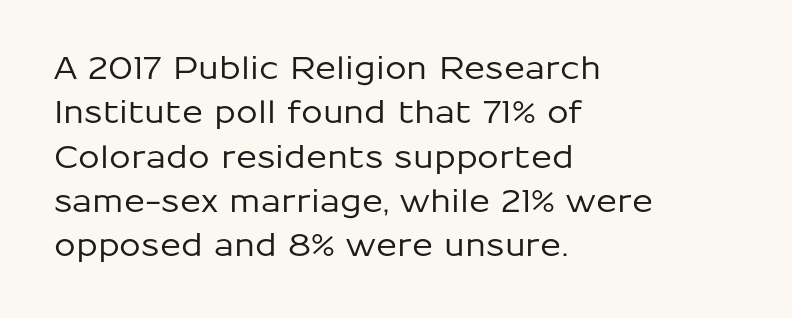
The image shows 31 px sans-serif type, upright; set left-aligned, normal line spacing (1.43x), normal letter spacing, not underlined; low stroke contrast and a medium x-height.
